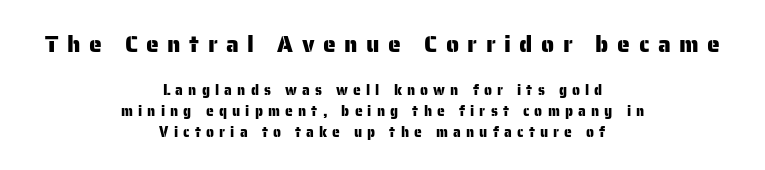
{"italic": "no", "underline": "no", "align": "center", "line_spacing": "normal", "line_spacing_ratio": 1.53, "letter_spacing": "wide", "letter_spacing_em": 0.37, "larger_block": "first", "size_ratio": 1.64, "glyph_px": 23}
